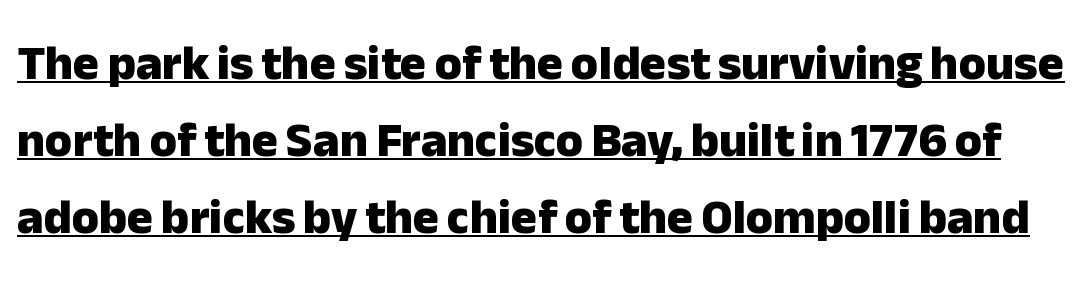
{"serif": "no", "italic": "no", "bold": "yes", "weight": "heavy", "width": "normal", "stroke_contrast": "low", "x_height": "medium", "monospaced": "no", "underline": "yes", "line_spacing": "normal", "line_spacing_ratio": 1.57, "letter_spacing": "normal", "letter_spacing_em": 0.0, "glyph_px": 49}
